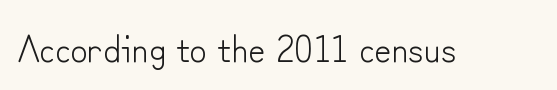
Short note: letters normally spaced. No extra ink here — the face is not bold. Varying glyph widths throughout — classic text-font behaviour. Underlining? Definitely not there.
